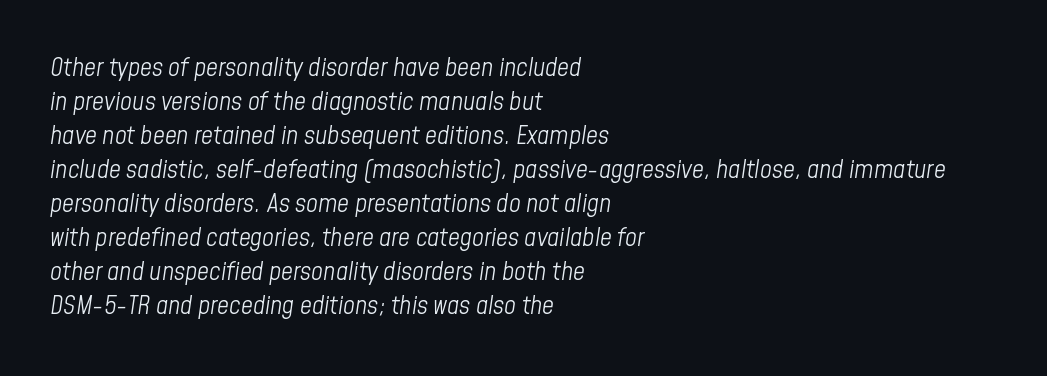
{"italic": "yes", "lean": "right", "slant_degrees": 8, "bold": "no", "underline": "no", "align": "left", "line_spacing": "normal", "line_spacing_ratio": 1.31, "letter_spacing": "normal", "letter_spacing_em": 0.0, "glyph_px": 26}
